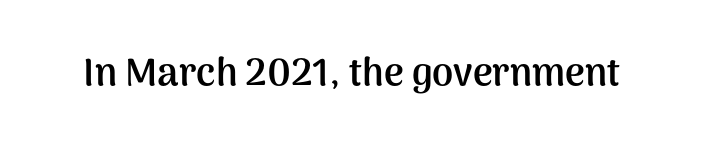
{"serif": "no", "italic": "no", "bold": "yes", "weight": "semibold", "width": "normal", "stroke_contrast": "medium", "x_height": "medium", "monospaced": "no", "underline": "no", "letter_spacing": "normal", "letter_spacing_em": 0.0, "glyph_px": 38}
